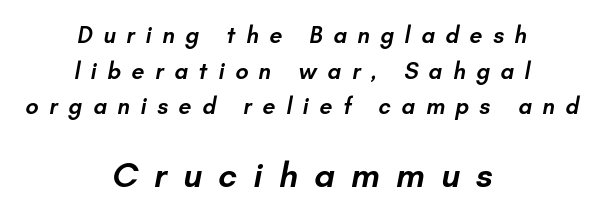
The image shows 35 px semibold sans-serif type; set centered, normal line spacing (1.55x), unusually wide letter spacing (+0.46 em), not underlined; the second (bottom) block is 1.52x larger; low stroke contrast and a small x-height.
